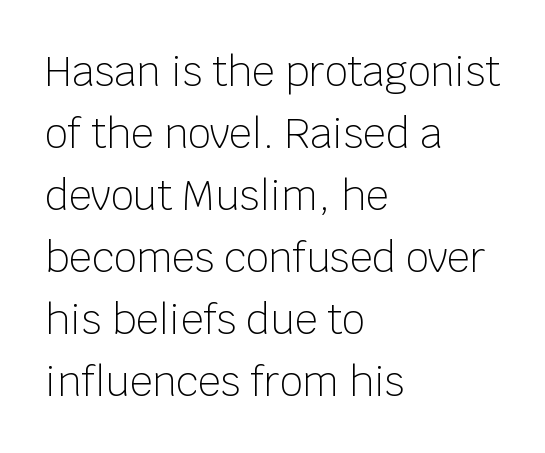
The image shows 40 px light sans-serif type, upright; set left-aligned, normal line spacing (1.55x), normal letter spacing, not underlined; low stroke contrast and a large x-height.
